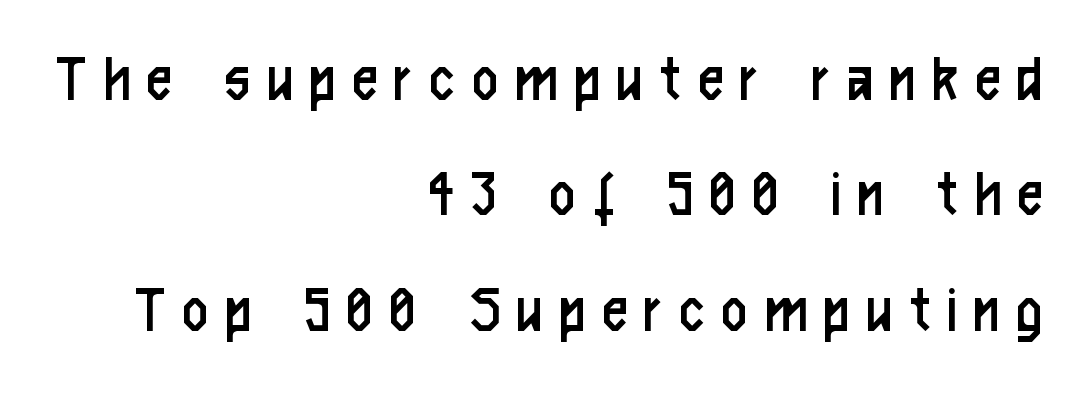
Q: Is the text bold? A: No.
Q: Is the text italic (slanted)? A: No, it is upright.
Q: Is the typeface a serif or a sans-serif typeface? A: Sans-serif.
Q: Is the text underlined? A: No.
Q: How is the paragraph aligned? A: Right-aligned.
Q: Is the spacing between letters normal or unusually wide? A: Unusually wide.
Q: Is the spacing between lines tight, normal or loose? A: Normal.
Q: Width (condensed, normal, or wide)? A: Condensed.
Q: Stroke contrast? A: Low.
Q: x-height? A: Medium.
Q: Monospaced? A: No.
